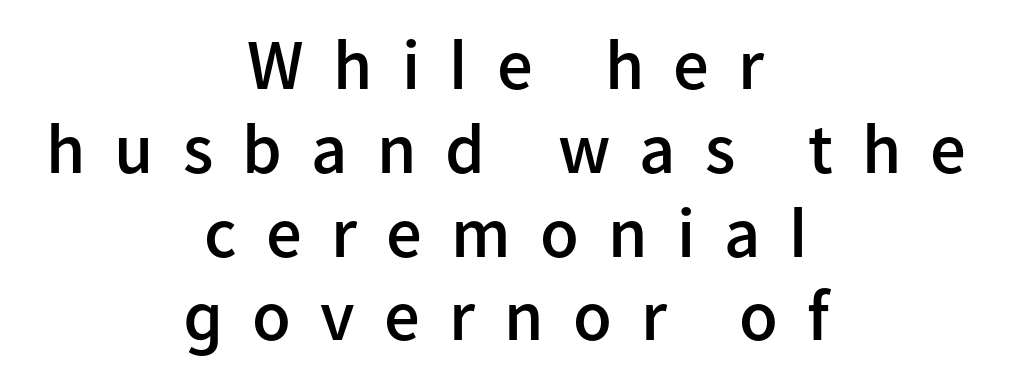
{"serif": "no", "italic": "no", "bold": "semi", "weight": "semibold", "width": "normal", "stroke_contrast": "low", "x_height": "medium", "monospaced": "no", "underline": "no", "align": "center", "line_spacing_ratio": 1.18, "letter_spacing": "wide", "letter_spacing_em": 0.41, "glyph_px": 71}
